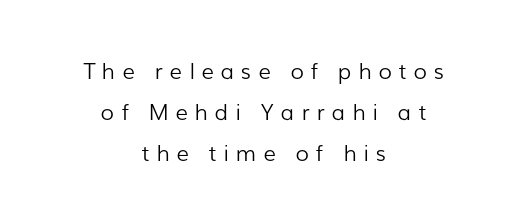
Compared with typical body copy, the letter spacing here is much looser. Check the space under the baseline: it is left empty. These lines were composed using upright roman letters. One-word summary of the alignment: center. The weight tops out at a normal text grade.
